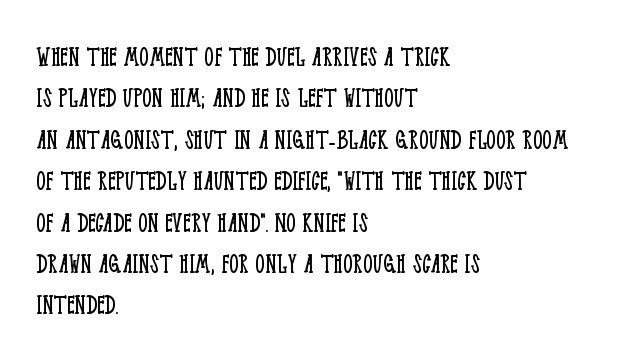
The image shows 30 px light, condensed serif type, upright; set left-aligned, normal line spacing (1.38x), normal letter spacing, not underlined; low stroke contrast and a large x-height.
